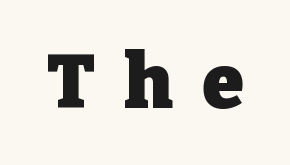
The image shows 75 px heavy serif type, upright; set unusually wide letter spacing (+0.39 em), not underlined; low stroke contrast and a medium x-height.
